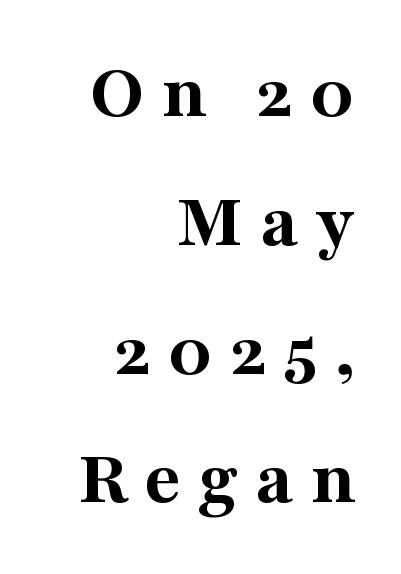
If you measured baseline to baseline, you'd find a middling distance. The gaps between neighbouring characters are conspicuously large. As a designer I'd log this as weight 700, bold. The space directly below the letters is spotless. The rendering uses natural spacing where letterforms have individual widths.
